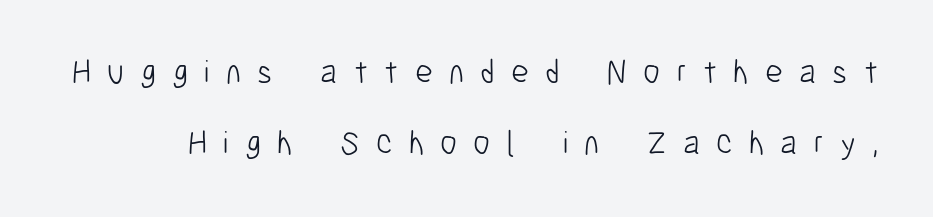
The passage shown is typeset with a sans-serif family. Each letter keeps its own natural width here, so spacing adapts to shape. Glance below the letters and you will spot only blank space. Summary of vertical rhythm: relaxed, with wide interline spacing. The characters are drawn with everyday or finer stroke widths. The type sits square on the baseline with zero lean.
